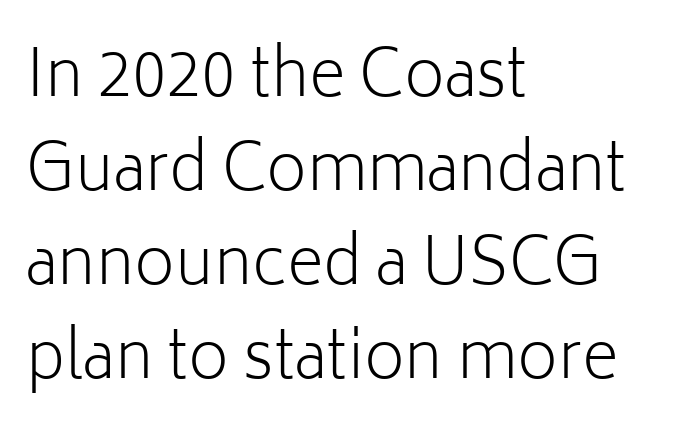
Underline: absent. Classification — sans serif. Letters have the restrained weight of plain body copy at most. Standard letterfit; no display-style spreading of the glyphs.
